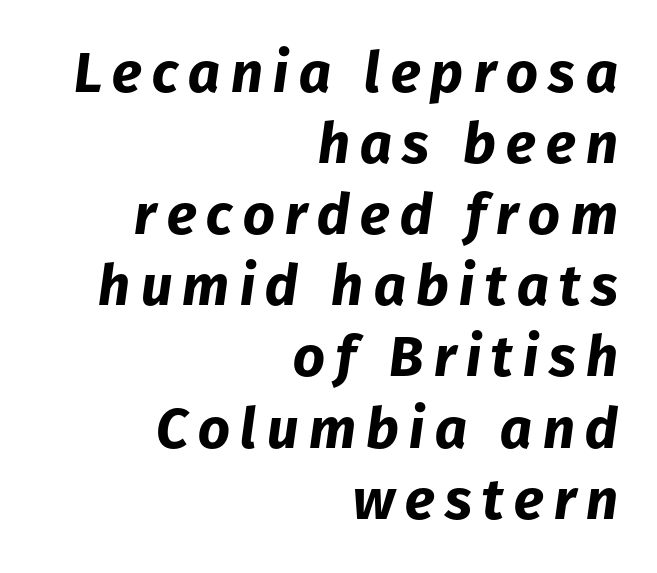
Q: Is the text bold? A: Yes.
Q: Is the text italic (slanted)? A: Yes, it leans right by about 8 degrees.
Q: Is the text underlined? A: No.
Q: How is the paragraph aligned? A: Right-aligned.
Q: Is the spacing between lines tight, normal or loose? A: Normal.
Q: Width (condensed, normal, or wide)? A: Normal.
Q: Stroke contrast? A: Low.
Q: x-height? A: Medium.
Q: Monospaced? A: No.
